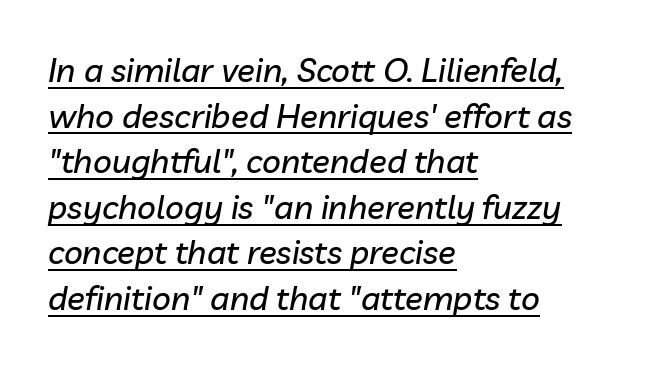
Q: Is the text italic (slanted)? A: Yes, it leans right by about 10 degrees.
Q: Is the text underlined? A: Yes.
Q: How is the paragraph aligned? A: Left-aligned.
Q: Is the spacing between letters normal or unusually wide? A: Normal.
Q: Is the spacing between lines tight, normal or loose? A: Normal.
Q: Width (condensed, normal, or wide)? A: Normal.
Q: Stroke contrast? A: Low.
Q: x-height? A: Medium.
Q: Monospaced? A: No.
